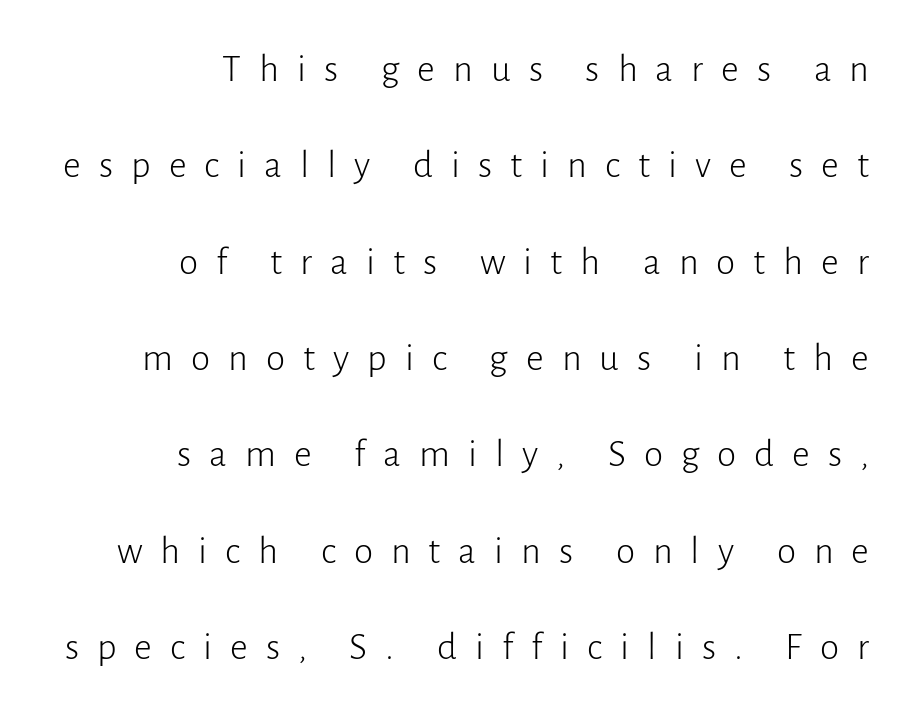
In terms of posture, this sample is upright. Is there much room between lines? Yes — plenty of vertical air separates them. No extra ink here — the face is not bold. Check where the strokes stop: nothing finishes them off — pure sans. The passage shown has open, widely tracked lettering throughout. Lines of text with bare space underneath.
